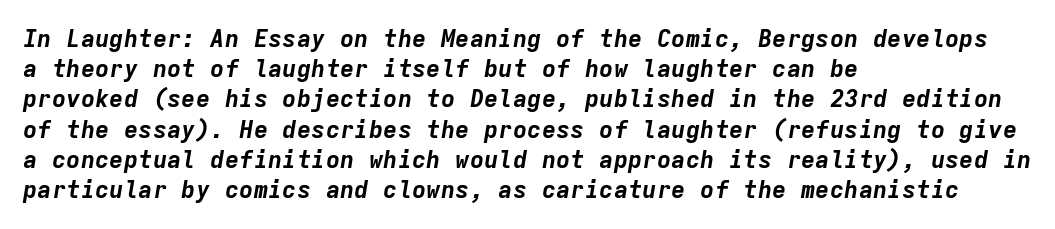
The image shows 24 px bold type, italic (leaning right); set left-aligned, normal line spacing (1.26x), normal letter spacing, not underlined.
